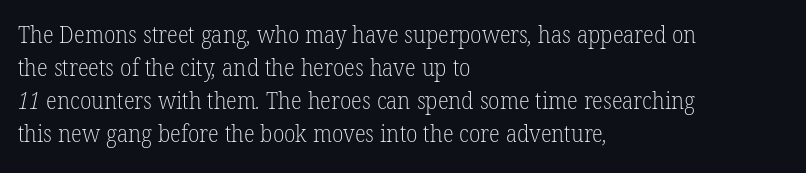
The image shows 23 px text type; set left-aligned, normal line spacing (1.44x), normal letter spacing, not underlined.
